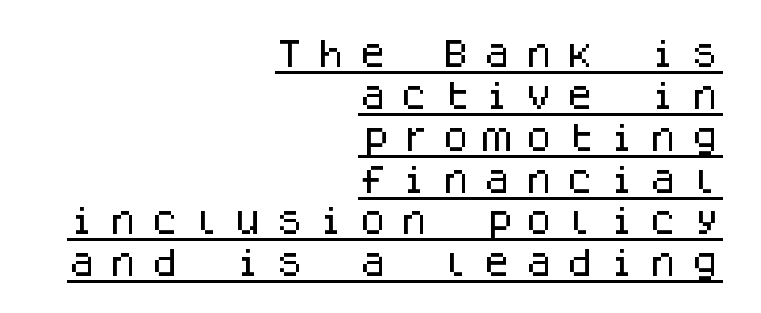
Q: Is the text italic (slanted)? A: No, it is upright.
Q: Is the typeface a serif or a sans-serif typeface? A: Sans-serif.
Q: Is the text underlined? A: Yes.
Q: How is the paragraph aligned? A: Right-aligned.
Q: Is the spacing between letters normal or unusually wide? A: Unusually wide.
Q: Is the spacing between lines tight, normal or loose? A: Normal.
Q: Width (condensed, normal, or wide)? A: Normal.
Q: Stroke contrast? A: Low.
Q: x-height? A: Large.
Q: Monospaced? A: Yes.
